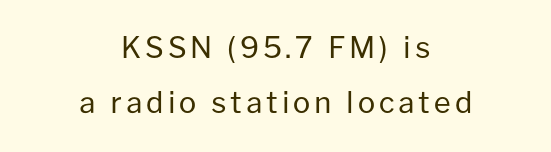
{"serif": "no", "italic": "no", "bold": "no", "weight": "regular", "width": "normal", "stroke_contrast": "low", "x_height": "medium", "monospaced": "no", "underline": "no", "align": "center", "line_spacing": "loose", "line_spacing_ratio": 1.9, "glyph_px": 29}
